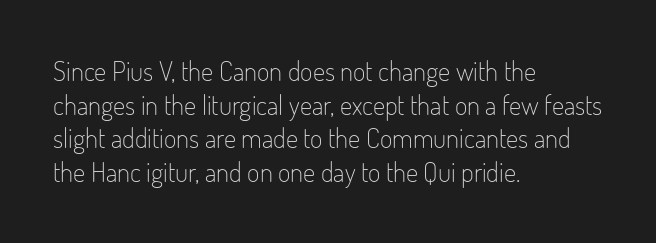
The image shows 27 px text type, upright; set left-aligned, normal line spacing (1.25x), normal letter spacing, not underlined.
